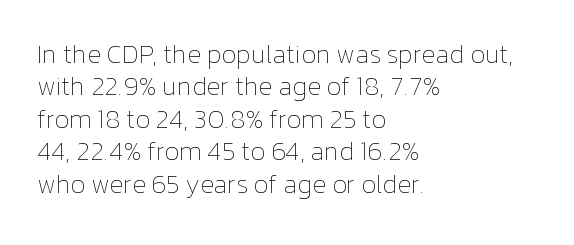
The image shows 26 px text type, upright; set left-aligned, normal line spacing (1.25x), normal letter spacing, not underlined.
